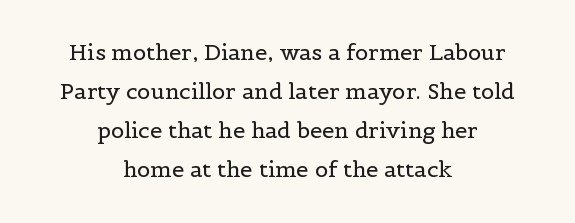
The image shows 22 px text type, upright; set centered, line spacing 1.78x, normal letter spacing, not underlined.
